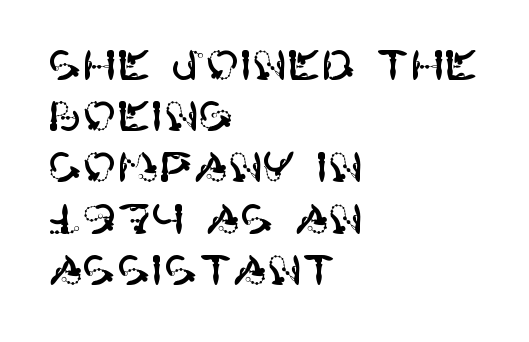
The image shows 41 px sans-serif type, upright; set left-aligned, normal line spacing (1.25x), normal letter spacing, not underlined; high stroke contrast and a large x-height.
